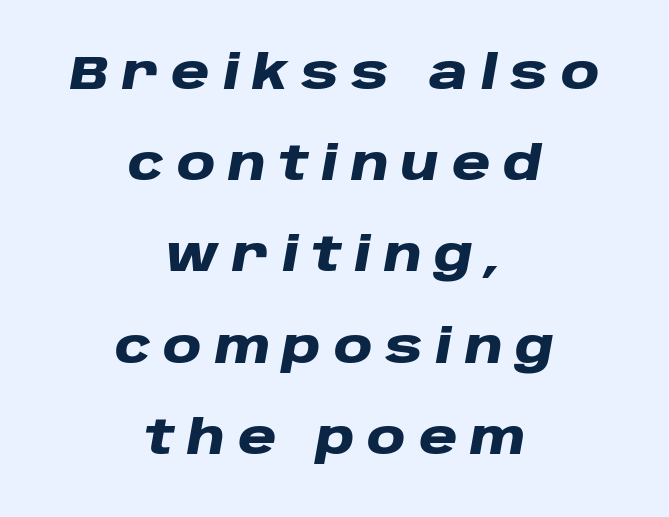
Q: Is the text bold? A: Yes.
Q: Is the text italic (slanted)? A: Yes, it leans right by about 10 degrees.
Q: Is the text underlined? A: No.
Q: How is the paragraph aligned? A: Centered.
Q: Is the spacing between letters normal or unusually wide? A: Unusually wide.
Q: Is the spacing between lines tight, normal or loose? A: Loose.
Q: Width (condensed, normal, or wide)? A: Wide.
Q: Stroke contrast? A: Low.
Q: x-height? A: Large.
Q: Monospaced? A: No.
